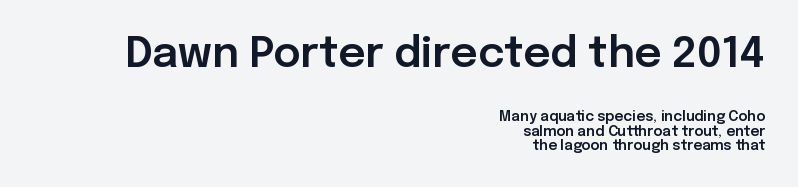
Q: Is the text italic (slanted)? A: No, it is upright.
Q: Is the typeface a serif or a sans-serif typeface? A: Sans-serif.
Q: Is the text underlined? A: No.
Q: How is the paragraph aligned? A: Right-aligned.
Q: Is the spacing between letters normal or unusually wide? A: Normal.
Q: Is the spacing between lines tight, normal or loose? A: Tight.
Q: Which block of text is set in a larger size, the first (top) or the second (bottom)? A: The first (top) one.
Q: Width (condensed, normal, or wide)? A: Normal.
Q: Stroke contrast? A: Low.
Q: x-height? A: Medium.
Q: Monospaced? A: No.
